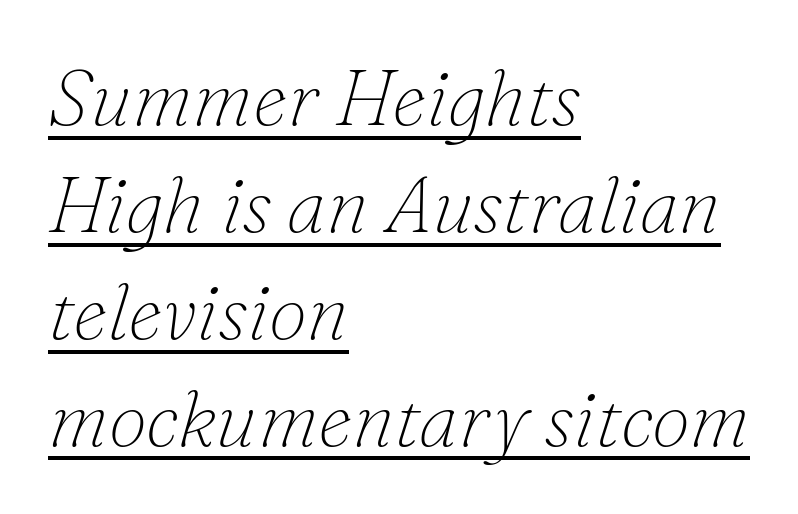
{"serif": "yes", "italic": "yes", "lean": "right", "slant_degrees": 16, "bold": "no", "weight": "thin", "width": "normal", "stroke_contrast": "low", "x_height": "small", "monospaced": "no", "underline": "yes", "align": "left", "line_spacing": "normal", "line_spacing_ratio": 1.37, "letter_spacing": "normal", "letter_spacing_em": 0.0, "glyph_px": 78}
